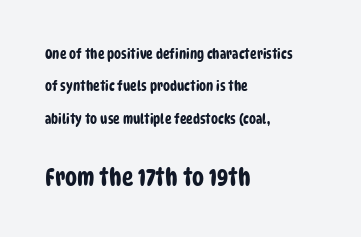
{"underline": "no", "align": "left", "line_spacing": "loose", "line_spacing_ratio": 2.32, "letter_spacing": "normal", "letter_spacing_em": 0.0, "larger_block": "second", "size_ratio": 1.71, "glyph_px": 24}
